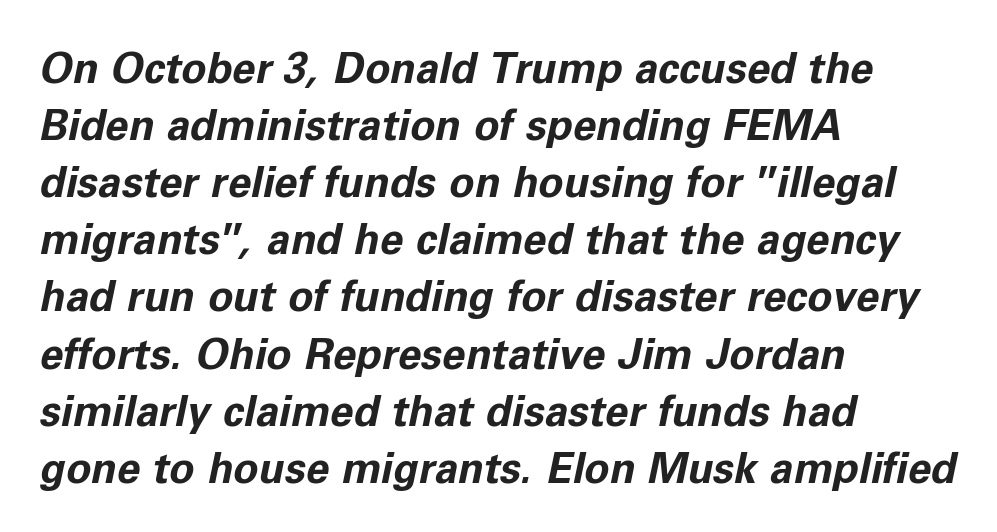
Q: Is the text bold? A: Yes.
Q: Is the text italic (slanted)? A: Yes, it leans right by about 11 degrees.
Q: Is the text underlined? A: No.
Q: How is the paragraph aligned? A: Left-aligned.
Q: Is the spacing between letters normal or unusually wide? A: Normal.
Q: Is the spacing between lines tight, normal or loose? A: Normal.
Q: Width (condensed, normal, or wide)? A: Normal.
Q: Stroke contrast? A: Low.
Q: x-height? A: Medium.
Q: Monospaced? A: No.
